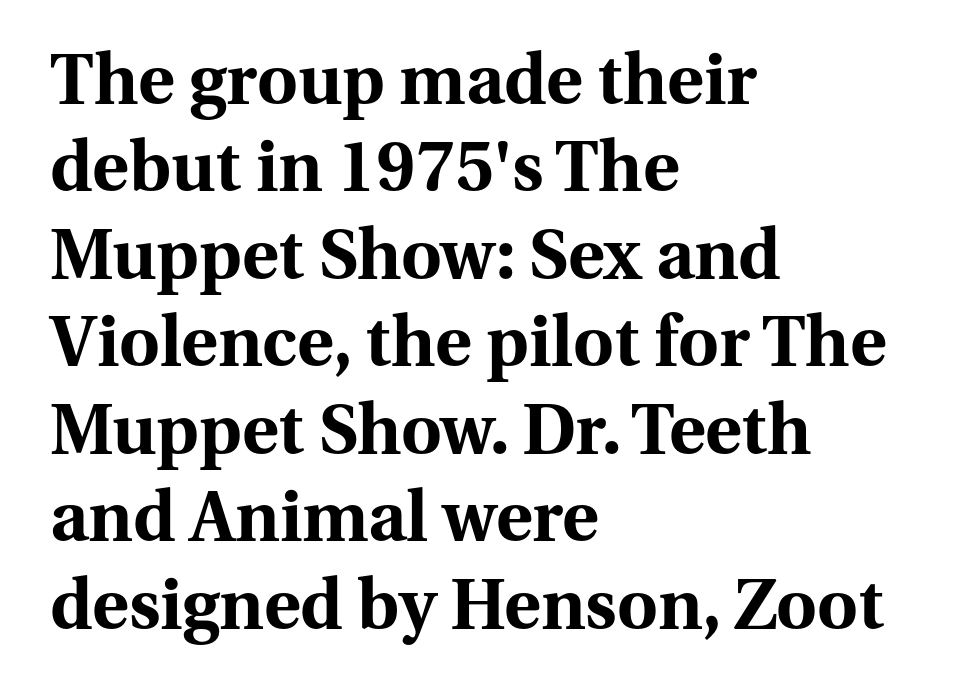
A classic flush-left, rag-right setting is used for this passage. Students, note that the glyphs here touch the page at normal intervals. This block has exactly the height ordinary leading produces. Looks like regular typesetting: each glyph gets only the width it needs. Summary of weight: heavy, a full bold. Ascenders rise straight up at ninety degrees.
